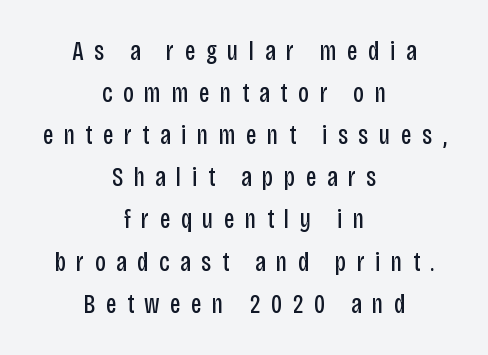
{"italic": "no", "bold": "no", "underline": "no", "align": "center", "line_spacing": "normal", "line_spacing_ratio": 1.56, "letter_spacing": "wide", "letter_spacing_em": 0.39, "glyph_px": 27}
